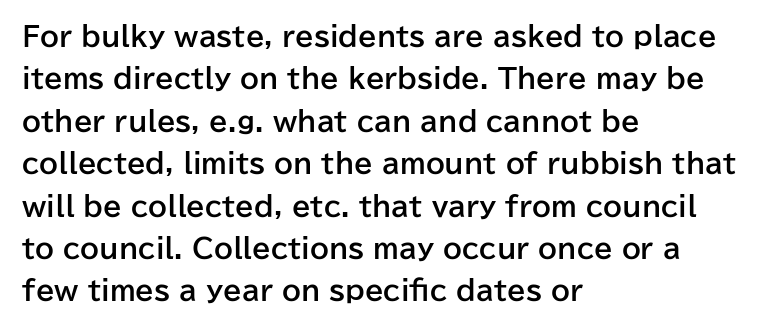
The axis of the letterforms is exactly vertical. The passage is arranged the way most books set body copy — flush left. Beneath every word, the page is bare. Summary of weight: heavy, a full bold. In terms of leading, this rendering sits right in the middle.
